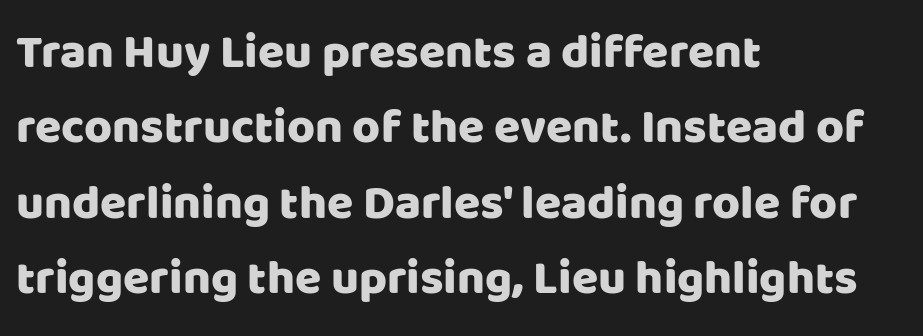
The image shows 48 px sans-serif type, upright; set left-aligned, normal line spacing (1.57x), normal letter spacing, not underlined; low stroke contrast and a large x-height.
